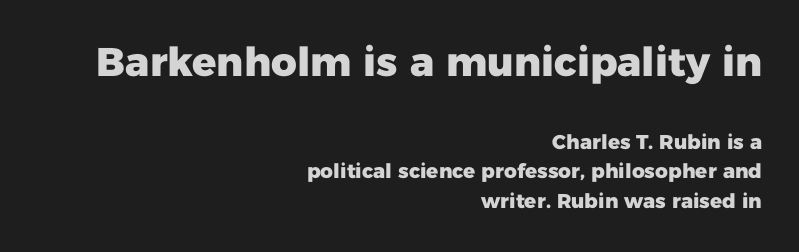
The image shows 40 px heavy sans-serif type, upright; set right-aligned, normal line spacing (1.49x), normal letter spacing, not underlined; the first (top) block is 2.0x larger; low stroke contrast and a medium x-height.
